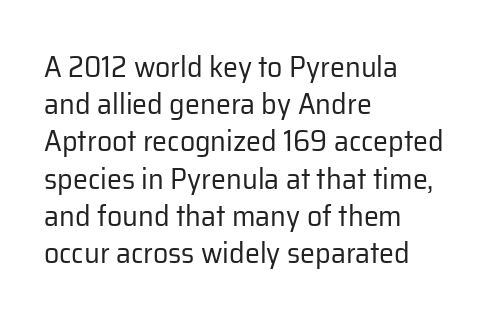
The image shows 30 px regular-weight sans-serif type, upright; set left-aligned, line spacing 1.24x, normal letter spacing, not underlined; low stroke contrast and a medium x-height.
